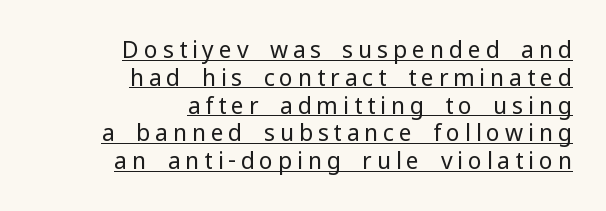
The image shows 23 px text type, upright; set right-aligned, line spacing 1.21x, unusually wide letter spacing (+0.21 em), underlined.
